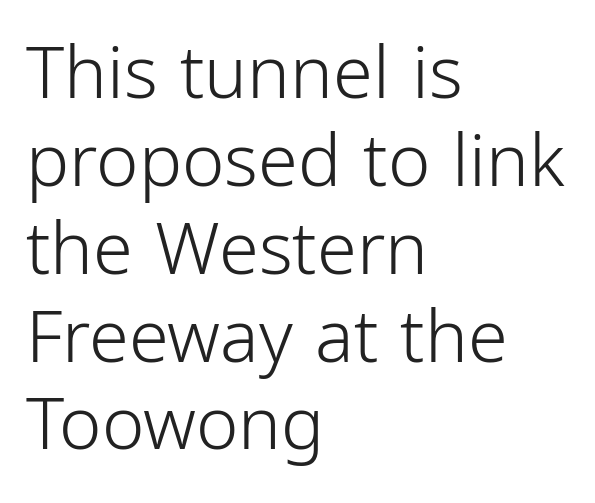
Q: Is the text bold? A: No.
Q: Is the text italic (slanted)? A: No, it is upright.
Q: Is the typeface a serif or a sans-serif typeface? A: Sans-serif.
Q: Is the text underlined? A: No.
Q: How is the paragraph aligned? A: Left-aligned.
Q: Is the spacing between letters normal or unusually wide? A: Normal.
Q: Width (condensed, normal, or wide)? A: Condensed.
Q: Stroke contrast? A: Low.
Q: x-height? A: Medium.
Q: Monospaced? A: No.
